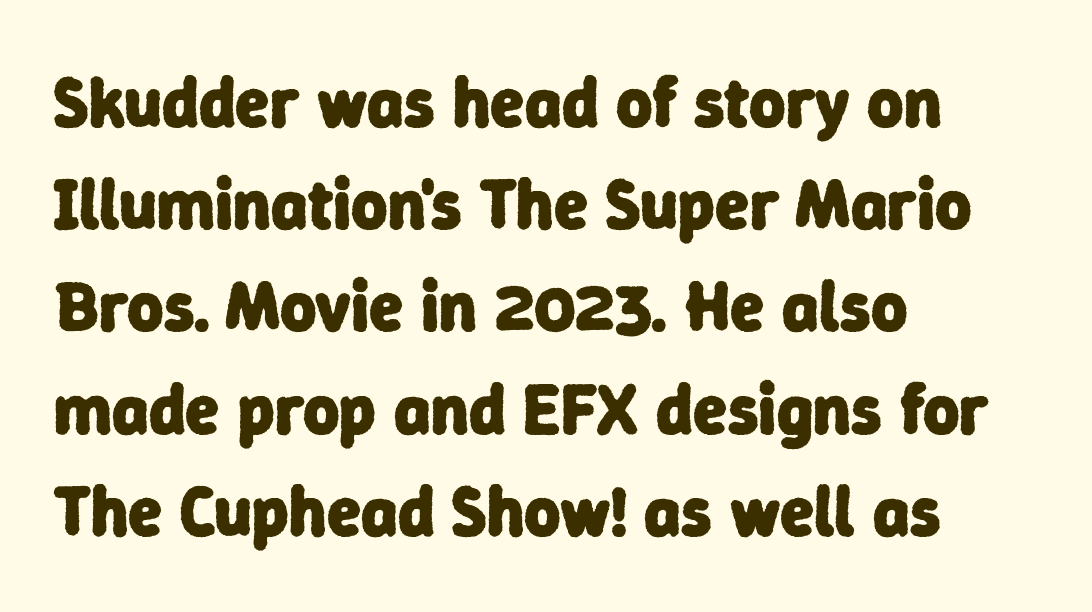
The image shows 70 px heavy sans-serif type; set left-aligned, normal line spacing (1.46x), normal letter spacing, not underlined; low stroke contrast and a medium x-height.
